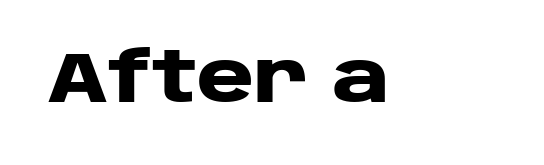
Q: Is the text bold? A: Yes.
Q: Is the text italic (slanted)? A: No, it is upright.
Q: Is the typeface a serif or a sans-serif typeface? A: Sans-serif.
Q: Is the text underlined? A: No.
Q: Is the spacing between letters normal or unusually wide? A: Normal.
Q: Width (condensed, normal, or wide)? A: Wide.
Q: Stroke contrast? A: Low.
Q: x-height? A: Large.
Q: Monospaced? A: No.
